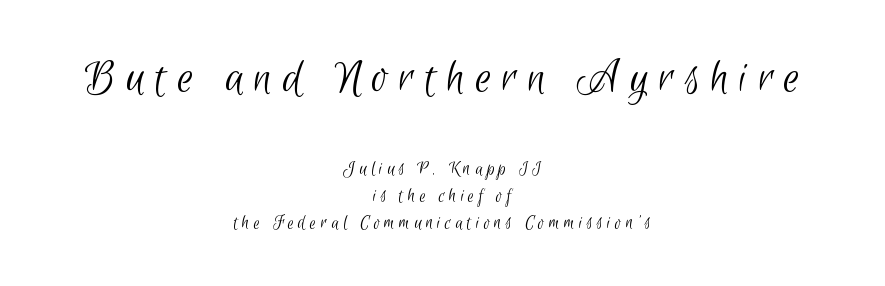
The image shows 50 px light, condensed sans-serif type; set centered, normal line spacing (1.34x), unusually wide letter spacing (+0.21 em), not underlined; the first (top) block is 2.5x larger; low stroke contrast and a small x-height.
